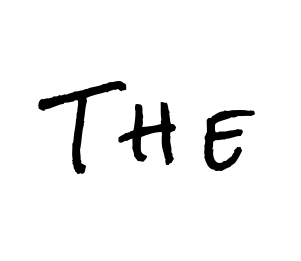
The image shows 79 px condensed sans-serif type, upright; set unusually wide letter spacing (+0.32 em), not underlined; low stroke contrast and a medium x-height.
